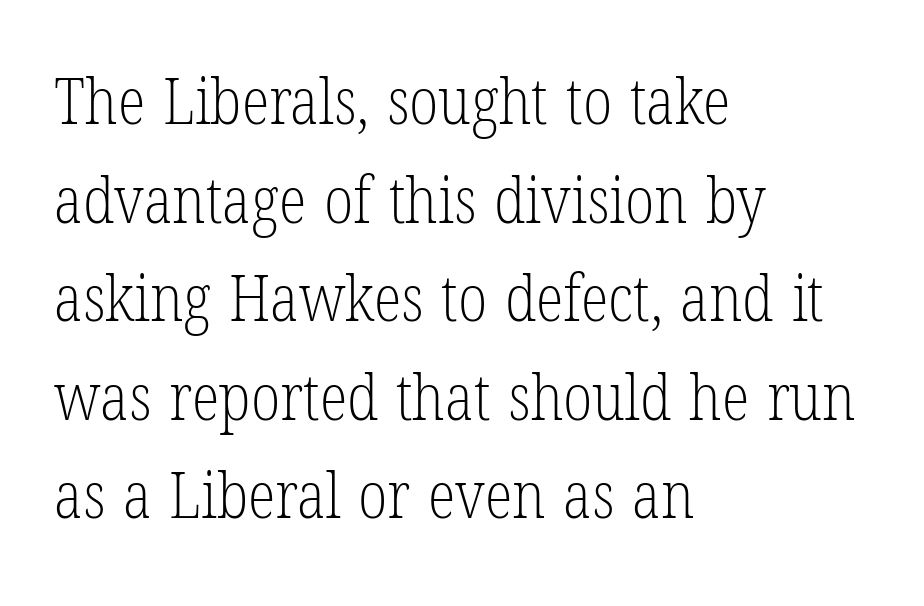
{"serif": "yes", "italic": "no", "bold": "no", "weight": "light", "width": "condensed", "stroke_contrast": "low", "x_height": "medium", "monospaced": "no", "underline": "no", "align": "left", "line_spacing": "normal", "line_spacing_ratio": 1.54, "letter_spacing": "normal", "letter_spacing_em": 0.0, "glyph_px": 64}
